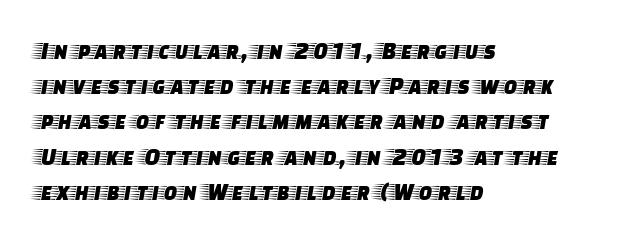
This rendering uses left alignment, leaving the right contour irregular. This sample keeps an unexceptional amount of space between lines. Bare-footed words on every line.
